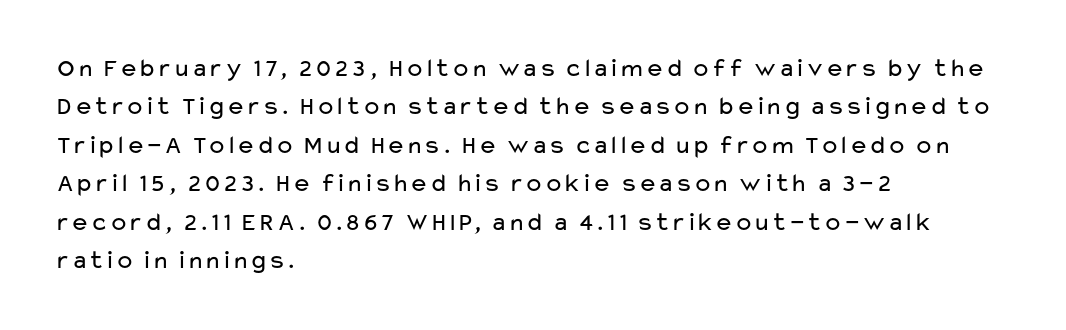
Leftover space on each line is placed entirely after the last word. The font sits on the lighter half of the weight spectrum, regular included. Here the glyphs are tracked normally, forming tight word shapes. Evenly set lines give the paragraph a standard silhouette. The area under the type is left untouched. The letters stand upright; this is a roman face.
